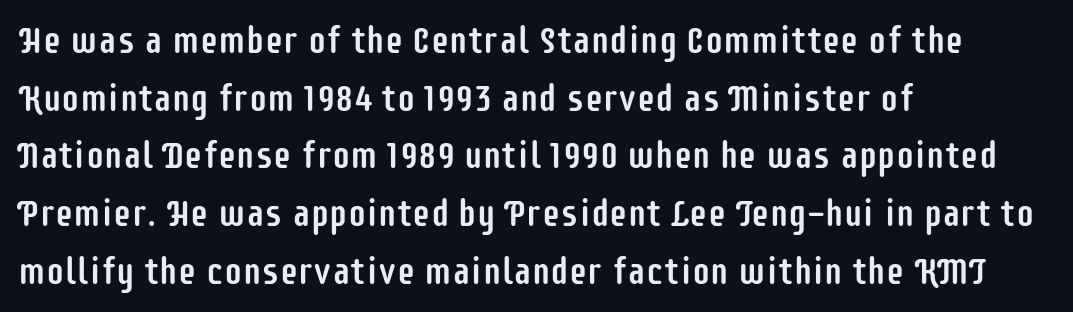
The image shows 37 px condensed sans-serif type, upright; set left-aligned, normal line spacing (1.56x), normal letter spacing, not underlined; low stroke contrast and a large x-height.
